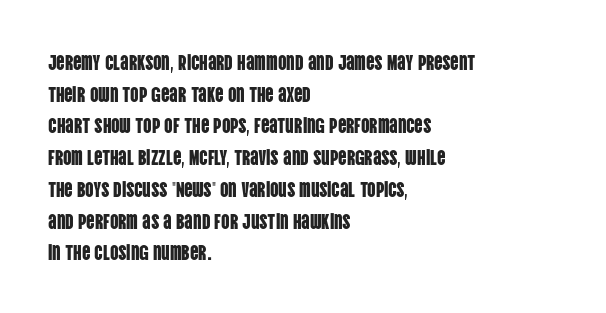
Q: Is the text italic (slanted)? A: No, it is upright.
Q: Is the text underlined? A: No.
Q: How is the paragraph aligned? A: Left-aligned.
Q: Is the spacing between letters normal or unusually wide? A: Normal.
Q: Is the spacing between lines tight, normal or loose? A: Normal.
